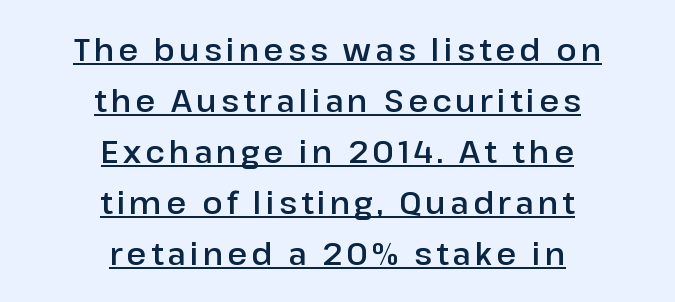
The image shows 30 px sans-serif type, upright; set centered, normal line spacing (1.7x), underlined; low stroke contrast and a medium x-height.
